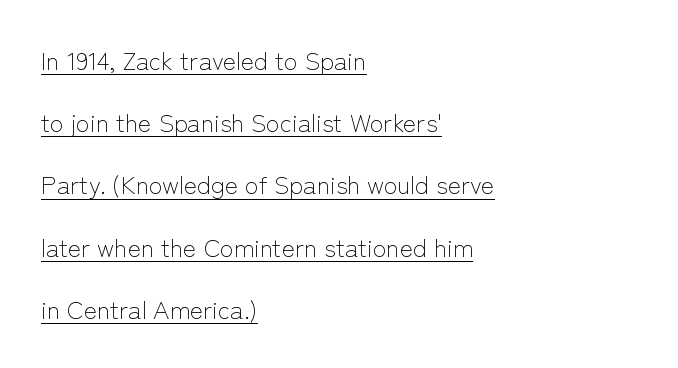
Q: Is the text bold? A: No.
Q: Is the text italic (slanted)? A: No, it is upright.
Q: Is the text underlined? A: Yes.
Q: How is the paragraph aligned? A: Left-aligned.
Q: Is the spacing between letters normal or unusually wide? A: Normal.
Q: Is the spacing between lines tight, normal or loose? A: Loose.
